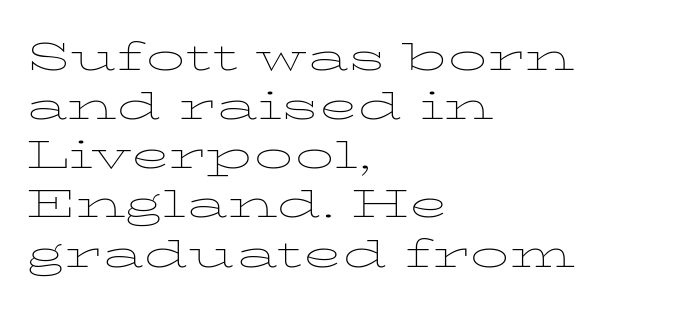
Q: Is the text bold? A: No.
Q: Is the text italic (slanted)? A: No, it is upright.
Q: Is the typeface a serif or a sans-serif typeface? A: Serif.
Q: Is the text underlined? A: No.
Q: How is the paragraph aligned? A: Left-aligned.
Q: Is the spacing between letters normal or unusually wide? A: Normal.
Q: Is the spacing between lines tight, normal or loose? A: Normal.
Q: Width (condensed, normal, or wide)? A: Wide.
Q: Stroke contrast? A: Low.
Q: x-height? A: Medium.
Q: Monospaced? A: No.
